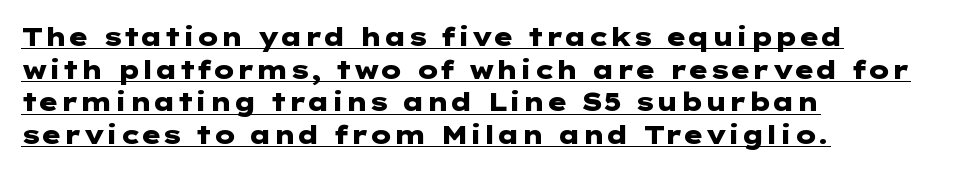
Q: Is the text bold? A: Yes.
Q: Is the text italic (slanted)? A: No, it is upright.
Q: Is the text underlined? A: Yes.
Q: How is the paragraph aligned? A: Left-aligned.
Q: Is the spacing between letters normal or unusually wide? A: Normal.
Q: Is the spacing between lines tight, normal or loose? A: Normal.
